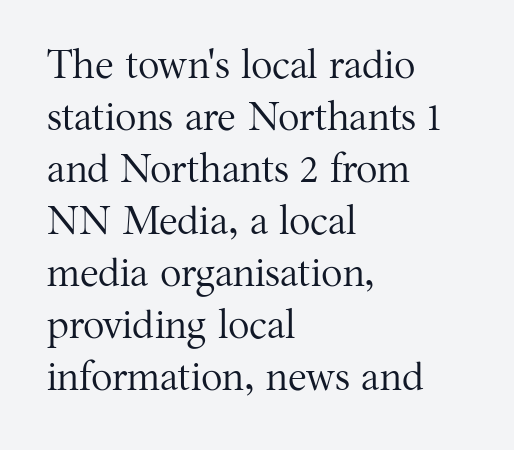
Q: Is the text bold? A: No.
Q: Is the text italic (slanted)? A: No, it is upright.
Q: Is the typeface a serif or a sans-serif typeface? A: Serif.
Q: Is the text underlined? A: No.
Q: How is the paragraph aligned? A: Left-aligned.
Q: Is the spacing between letters normal or unusually wide? A: Normal.
Q: Is the spacing between lines tight, normal or loose? A: Normal.
Q: Width (condensed, normal, or wide)? A: Normal.
Q: Stroke contrast? A: Medium.
Q: x-height? A: Medium.
Q: Monospaced? A: No.
